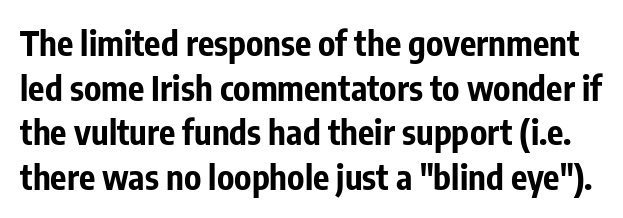
Q: Is the text bold? A: Yes.
Q: Is the text italic (slanted)? A: No, it is upright.
Q: Is the typeface a serif or a sans-serif typeface? A: Sans-serif.
Q: Is the text underlined? A: No.
Q: Is the spacing between letters normal or unusually wide? A: Normal.
Q: Is the spacing between lines tight, normal or loose? A: Normal.
Q: Width (condensed, normal, or wide)? A: Condensed.
Q: Stroke contrast? A: Low.
Q: x-height? A: Medium.
Q: Monospaced? A: No.
